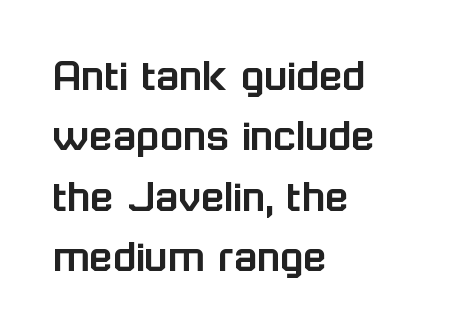
{"serif": "no", "italic": "no", "width": "normal", "stroke_contrast": "low", "x_height": "medium", "monospaced": "no", "underline": "no", "align": "left", "line_spacing": "normal", "line_spacing_ratio": 1.26, "letter_spacing": "normal", "letter_spacing_em": 0.0, "glyph_px": 48}
